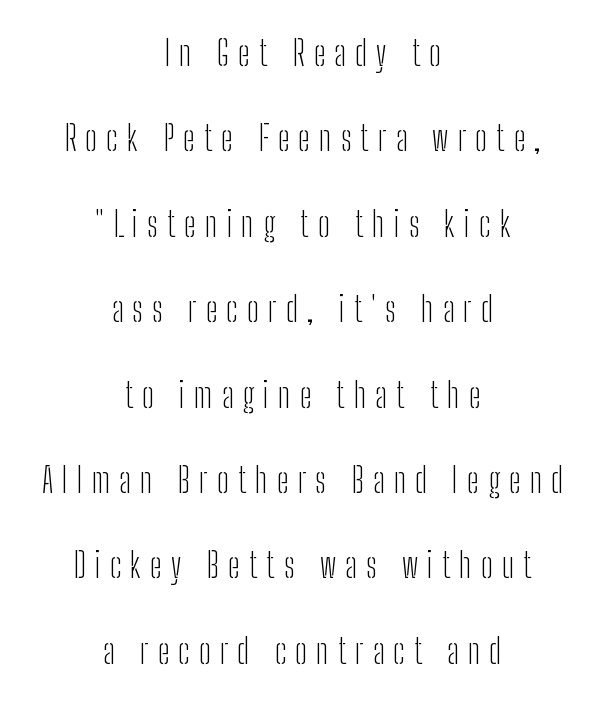
The image shows 35 px light, condensed sans-serif type, upright; set centered, loose line spacing (2.44x), unusually wide letter spacing (+0.26 em), not underlined; low stroke contrast and a medium x-height.
